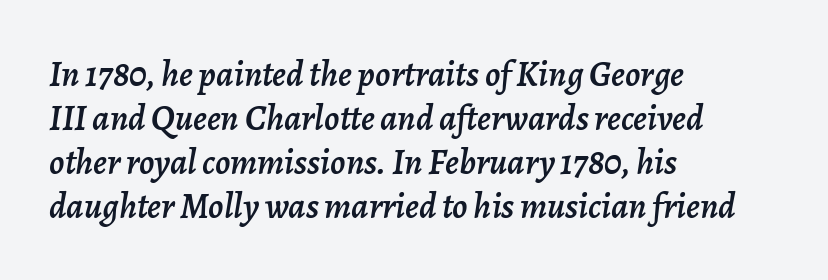
Does the copy run flush right? No — it runs flush left. Tall strokes in this sample are angled rather than plumb. A typesetter would call this proportional, since set widths differ per character. Inter-character spacing is left at the font's built-in metrics. Quick note: underline off.
